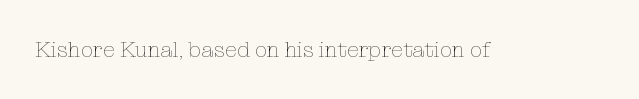
The image shows 22 px text type, upright; set normal letter spacing, not underlined.
